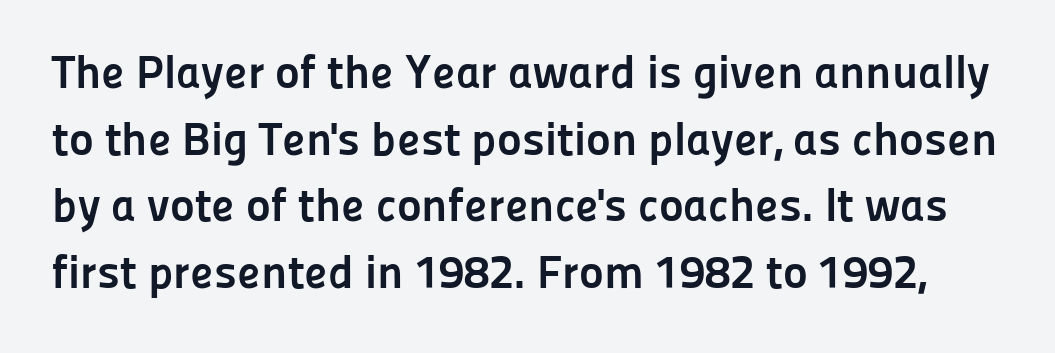
{"serif": "no", "italic": "no", "bold": "yes", "weight": "semibold", "width": "normal", "stroke_contrast": "low", "x_height": "medium", "monospaced": "no", "underline": "no", "line_spacing": "normal", "line_spacing_ratio": 1.42, "letter_spacing": "normal", "letter_spacing_em": 0.0, "glyph_px": 47}
